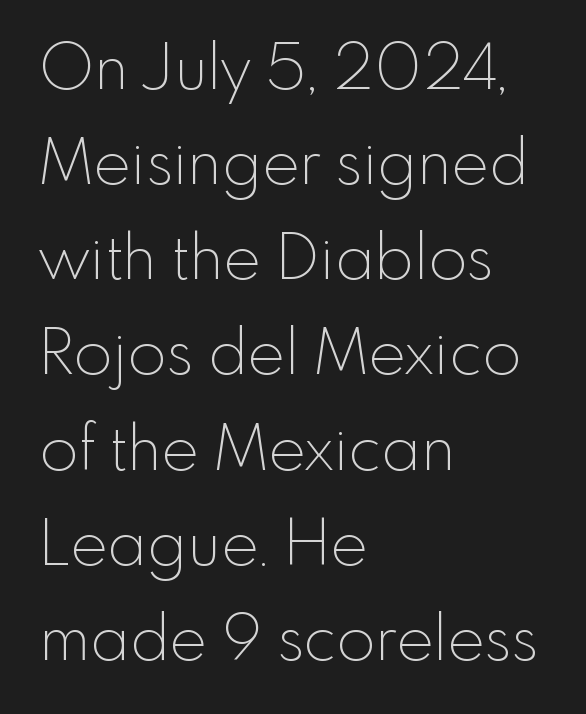
The image shows 63 px thin sans-serif type, upright; set left-aligned, normal line spacing (1.51x), normal letter spacing, not underlined; a small x-height.
